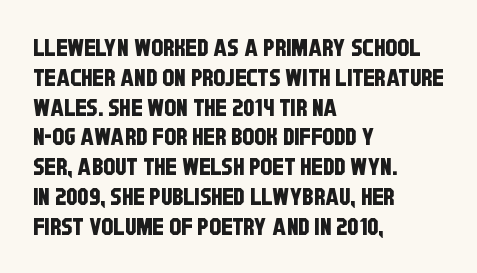
The image shows 24 px text type; set left-aligned, line spacing 1.24x, normal letter spacing, not underlined.
